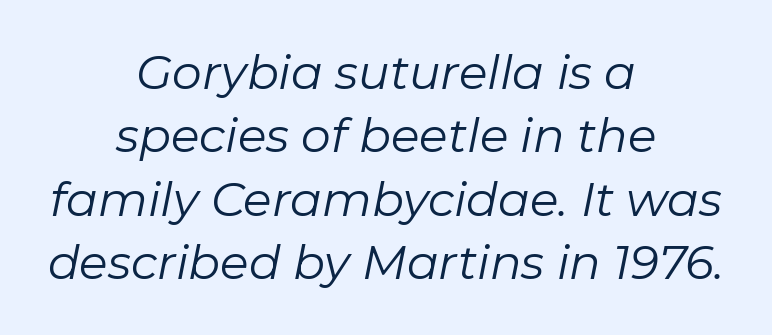
The image shows 47 px regular-weight type, italic (leaning right); set centered, normal line spacing (1.35x), normal letter spacing, not underlined; low stroke contrast and a medium x-height.
